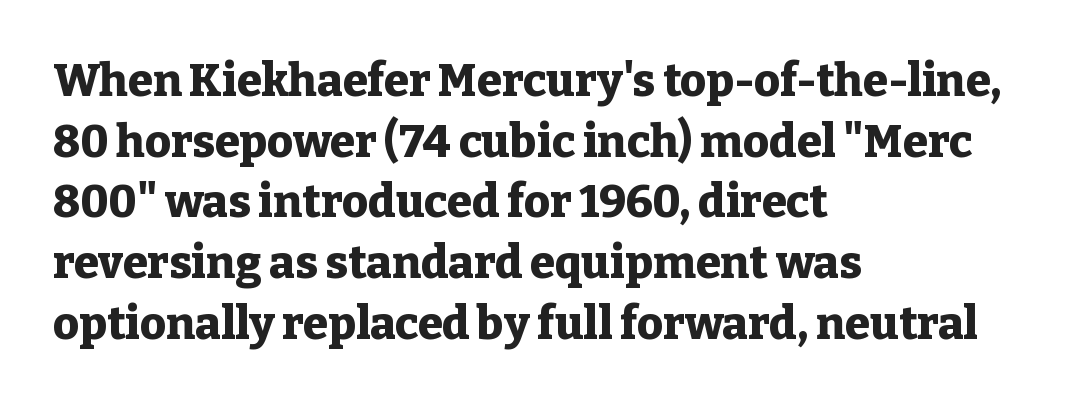
The image shows 45 px heavy serif type, upright; set left-aligned, normal line spacing (1.35x), normal letter spacing, not underlined; low stroke contrast and a medium x-height.
